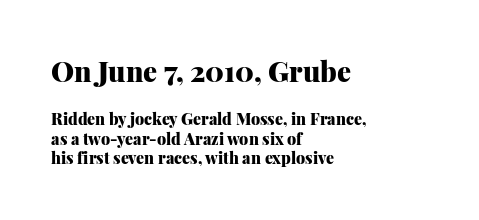
You could not count columns in this text — the font is proportionally spaced. The text block is weighted toward the left margin, trailing off unevenly rightward. Ordinary non-slanted type is in use. Stroke thickness is high; the sample reads as a true bold. Of the two passages, the one on top uses the larger point size. Little horizontal feet cap the strokes, marking this as serif type.
